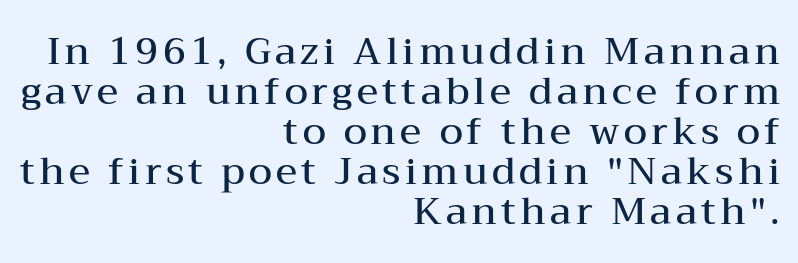
{"serif": "yes", "italic": "no", "bold": "semi", "weight": "semibold", "width": "wide", "stroke_contrast": "medium", "x_height": "medium", "monospaced": "no", "underline": "no", "align": "right", "line_spacing": "tight", "line_spacing_ratio": 1.05, "glyph_px": 38}
